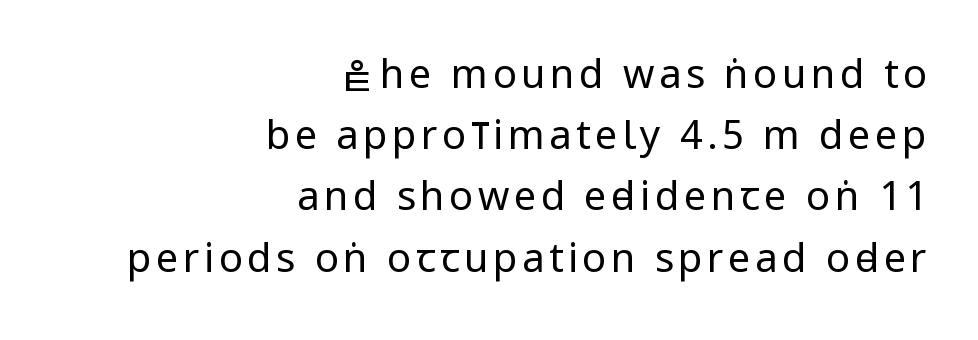
Q: Is the text bold? A: No.
Q: Is the text italic (slanted)? A: No, it is upright.
Q: Is the typeface a serif or a sans-serif typeface? A: Sans-serif.
Q: Is the text underlined? A: No.
Q: How is the paragraph aligned? A: Right-aligned.
Q: Is the spacing between lines tight, normal or loose? A: Normal.
Q: Width (condensed, normal, or wide)? A: Condensed.
Q: Stroke contrast? A: Low.
Q: x-height? A: Large.
Q: Monospaced? A: No.
